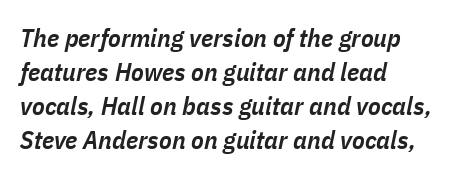
{"italic": "yes", "lean": "right", "slant_degrees": 11, "bold": "semi", "underline": "no", "align": "left", "line_spacing": "normal", "line_spacing_ratio": 1.31, "letter_spacing": "normal", "letter_spacing_em": 0.0, "glyph_px": 26}
